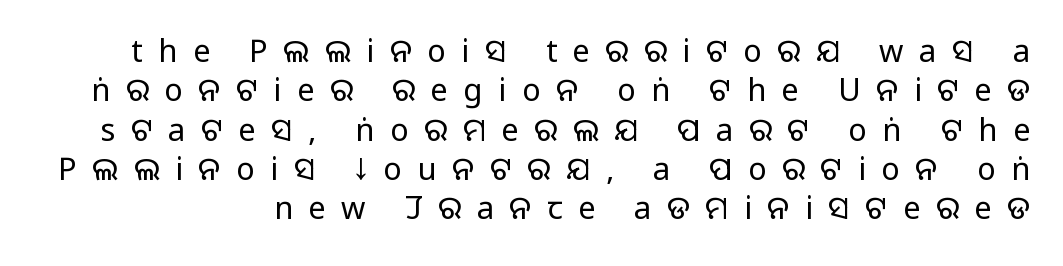
{"serif": "no", "italic": "no", "bold": "no", "weight": "regular", "width": "normal", "stroke_contrast": "low", "x_height": "large", "monospaced": "no", "underline": "no", "line_spacing": "normal", "line_spacing_ratio": 1.27, "letter_spacing": "wide", "letter_spacing_em": 0.5, "glyph_px": 31}
